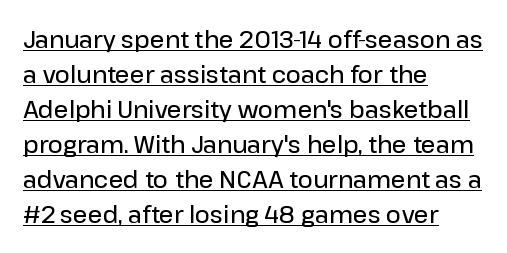
Q: Is the text bold? A: Semi-bold.
Q: Is the text italic (slanted)? A: No, it is upright.
Q: Is the text underlined? A: Yes.
Q: How is the paragraph aligned? A: Left-aligned.
Q: Is the spacing between letters normal or unusually wide? A: Normal.
Q: Is the spacing between lines tight, normal or loose? A: Normal.
